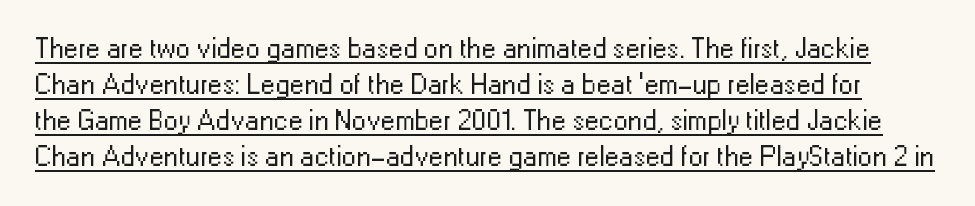
The image shows 29 px regular-weight sans-serif type, upright; set line spacing 1.24x, normal letter spacing, underlined; low stroke contrast and a medium x-height.
